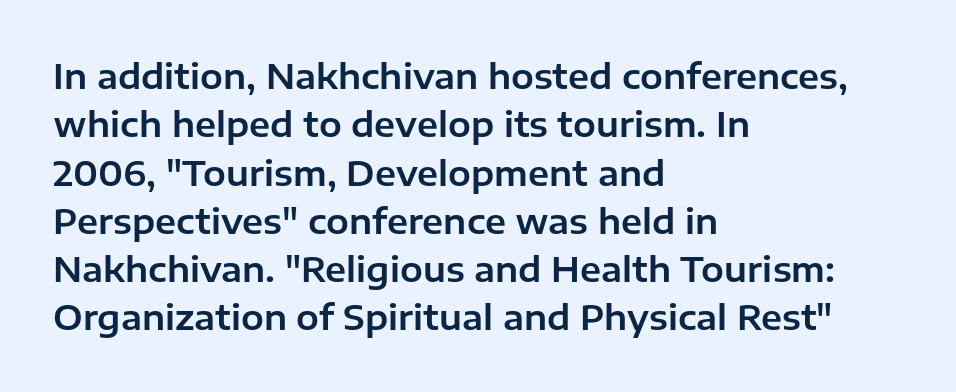
Q: Is the text italic (slanted)? A: No, it is upright.
Q: Is the typeface a serif or a sans-serif typeface? A: Sans-serif.
Q: Is the text underlined? A: No.
Q: How is the paragraph aligned? A: Left-aligned.
Q: Is the spacing between letters normal or unusually wide? A: Normal.
Q: Is the spacing between lines tight, normal or loose? A: Normal.
Q: Width (condensed, normal, or wide)? A: Normal.
Q: Stroke contrast? A: Low.
Q: x-height? A: Medium.
Q: Monospaced? A: No.
